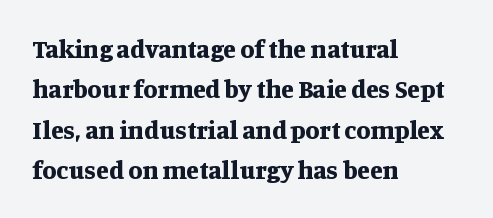
A classic flush-left, rag-right setting is used for this passage. Rows of type keep a routine distance in the vertical direction. Descenders are the only things crossing below the line. The strokes are fattened all the way to bold. Tracking value appears to be zero — textbook default spacing.
